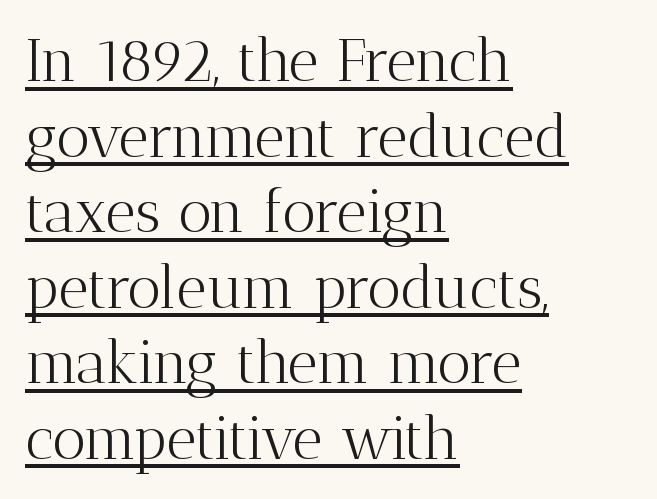
Q: Is the text bold? A: No.
Q: Is the text italic (slanted)? A: No, it is upright.
Q: Is the typeface a serif or a sans-serif typeface? A: Serif.
Q: Is the text underlined? A: Yes.
Q: How is the paragraph aligned? A: Left-aligned.
Q: Is the spacing between letters normal or unusually wide? A: Normal.
Q: Is the spacing between lines tight, normal or loose? A: Normal.
Q: Width (condensed, normal, or wide)? A: Normal.
Q: Stroke contrast? A: Medium.
Q: x-height? A: Medium.
Q: Monospaced? A: No.
